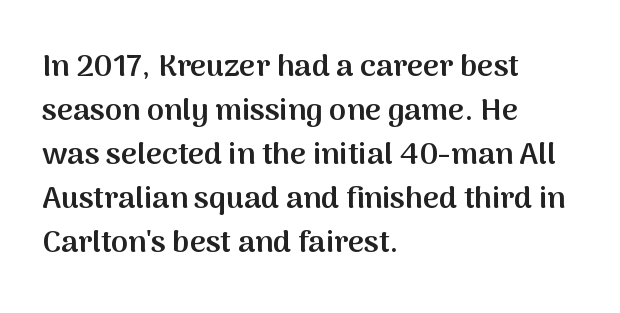
{"serif": "no", "italic": "no", "bold": "semi", "weight": "semibold", "width": "normal", "stroke_contrast": "medium", "x_height": "medium", "monospaced": "no", "underline": "no", "align": "left", "line_spacing": "normal", "line_spacing_ratio": 1.42, "letter_spacing": "normal", "letter_spacing_em": 0.0, "glyph_px": 31}
